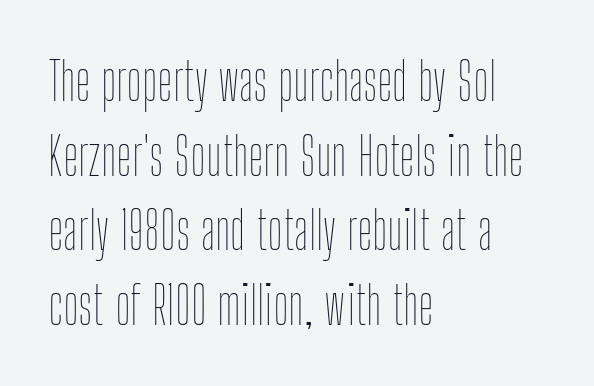
The letters look calm and open, with moderate or lighter stems. Which margin do the lines hug? The left one — the right edge is uneven. Quick note: interline space is typical. You can tell it's not italic because the verticals are truly vertical. A typesetter would call this zero additional tracking.
